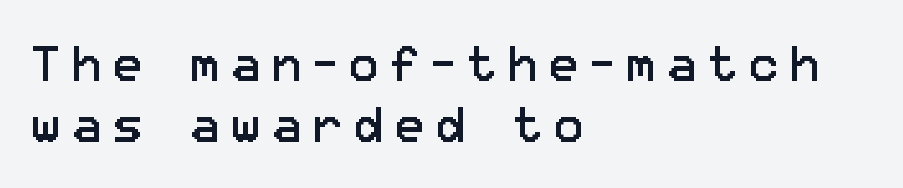
{"serif": "no", "italic": "no", "bold": "no", "weight": "regular", "width": "normal", "stroke_contrast": "low", "x_height": "medium", "monospaced": "no", "underline": "no", "align": "left", "line_spacing_ratio": 1.22, "letter_spacing": "wide", "letter_spacing_em": 0.22, "glyph_px": 50}
